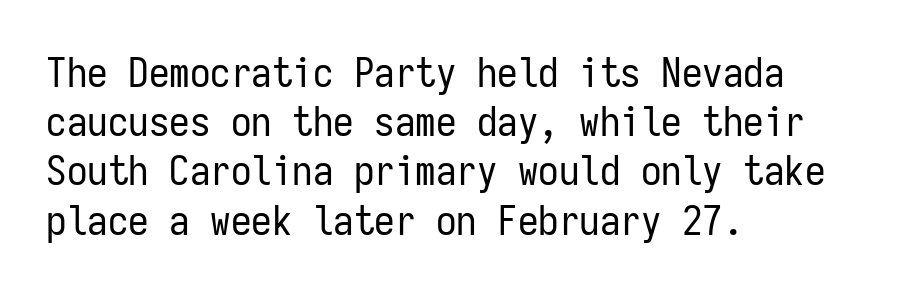
Q: Is the text bold? A: No.
Q: Is the text italic (slanted)? A: No, it is upright.
Q: Is the typeface a serif or a sans-serif typeface? A: Sans-serif.
Q: Is the text underlined? A: No.
Q: How is the paragraph aligned? A: Left-aligned.
Q: Is the spacing between letters normal or unusually wide? A: Normal.
Q: Width (condensed, normal, or wide)? A: Condensed.
Q: Stroke contrast? A: Low.
Q: x-height? A: Medium.
Q: Monospaced? A: Yes.
